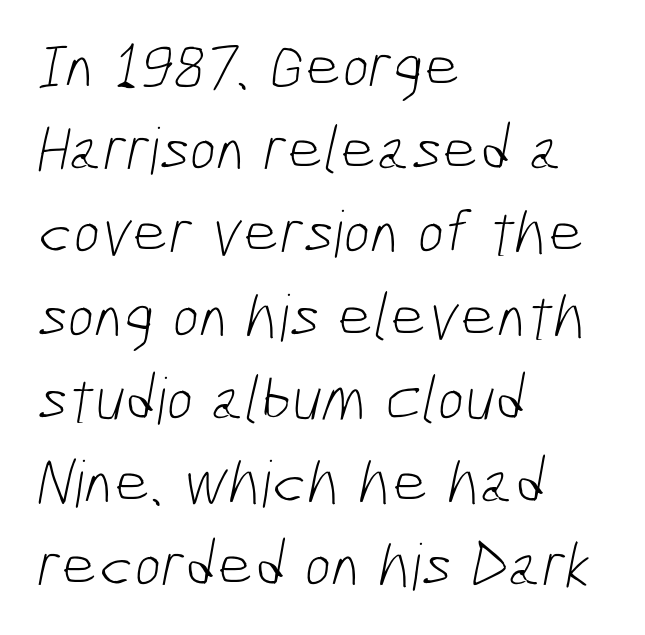
Q: Is the text bold? A: No.
Q: Is the typeface a serif or a sans-serif typeface? A: Sans-serif.
Q: Is the text underlined? A: No.
Q: How is the paragraph aligned? A: Left-aligned.
Q: Is the spacing between letters normal or unusually wide? A: Normal.
Q: Is the spacing between lines tight, normal or loose? A: Normal.
Q: Width (condensed, normal, or wide)? A: Condensed.
Q: Stroke contrast? A: Low.
Q: x-height? A: Medium.
Q: Monospaced? A: No.
